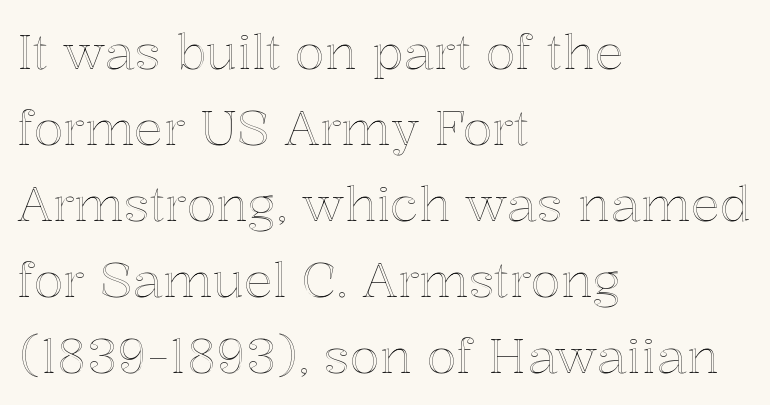
The image shows 49 px text type, upright; set left-aligned, normal line spacing (1.55x), normal letter spacing, not underlined; a medium x-height.
